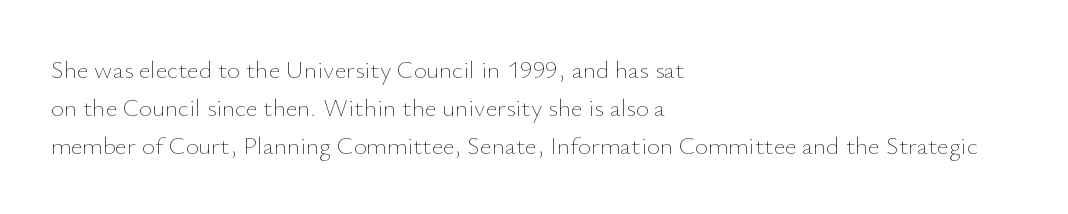
The image shows 25 px text type, upright; set left-aligned, normal line spacing (1.53x), normal letter spacing, not underlined.
